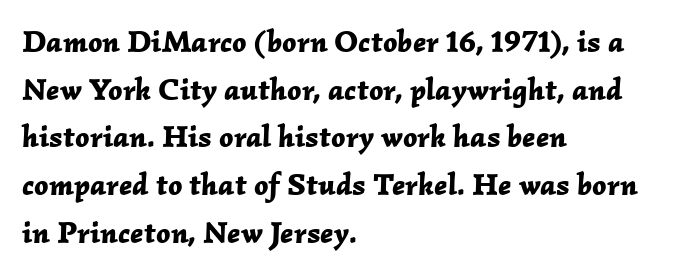
The image shows 31 px bold type, italic (leaning right); set left-aligned, normal line spacing (1.54x), normal letter spacing, not underlined; low stroke contrast and a medium x-height.
